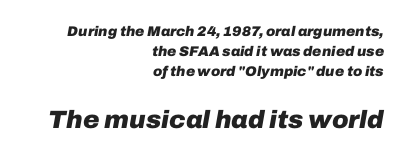
Q: Is the text bold? A: Yes.
Q: Is the text italic (slanted)? A: Yes, it leans right by about 10 degrees.
Q: Is the text underlined? A: No.
Q: How is the paragraph aligned? A: Right-aligned.
Q: Is the spacing between letters normal or unusually wide? A: Normal.
Q: Is the spacing between lines tight, normal or loose? A: Normal.
Q: Which block of text is set in a larger size, the first (top) or the second (bottom)? A: The second (bottom) one.
